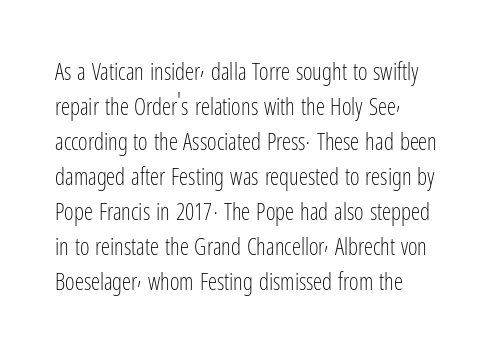
The image shows 23 px text type, upright; set left-aligned, normal line spacing (1.52x), normal letter spacing, not underlined.
